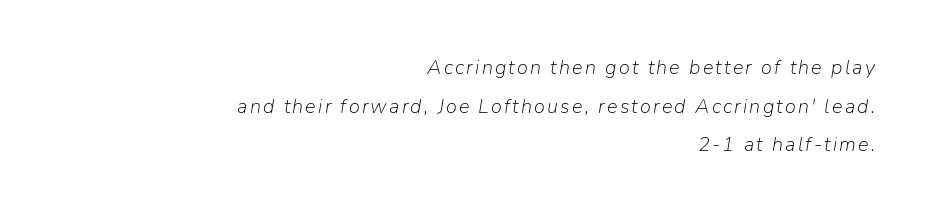
{"italic": "yes", "lean": "right", "slant_degrees": 9, "bold": "no", "underline": "no", "align": "right", "line_spacing": "loose", "line_spacing_ratio": 1.93, "glyph_px": 20}
